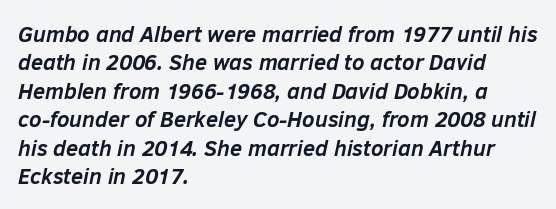
{"italic": "yes", "lean": "right", "slant_degrees": 12, "bold": "yes", "underline": "no", "align": "left", "line_spacing": "normal", "line_spacing_ratio": 1.29, "letter_spacing": "normal", "letter_spacing_em": 0.0, "glyph_px": 22}
